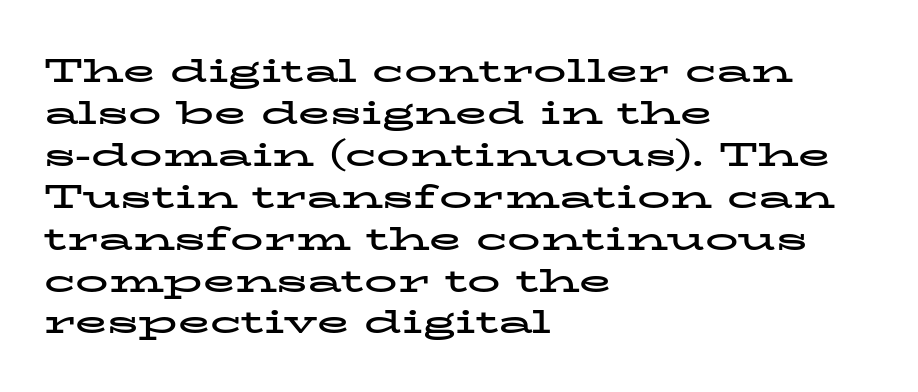
Proportional: the letters do not fall into vertical columns. The type is set solid horizontally, with unmodified tracking. The designer went with a serif here, giving each stem small feet. Vertical strokes here are truly vertical. Each row of text sits above clean, open space. Teacher's note: observe the even left margin — that is flush-left alignment.
